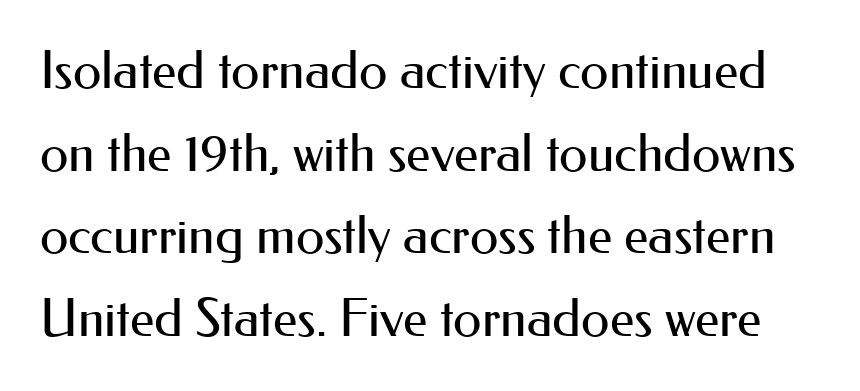
Q: Is the text bold? A: No.
Q: Is the text italic (slanted)? A: No, it is upright.
Q: Is the typeface a serif or a sans-serif typeface? A: Sans-serif.
Q: Is the text underlined? A: No.
Q: Is the spacing between letters normal or unusually wide? A: Normal.
Q: Is the spacing between lines tight, normal or loose? A: Normal.
Q: Width (condensed, normal, or wide)? A: Normal.
Q: Stroke contrast? A: Medium.
Q: x-height? A: Small.
Q: Monospaced? A: No.
